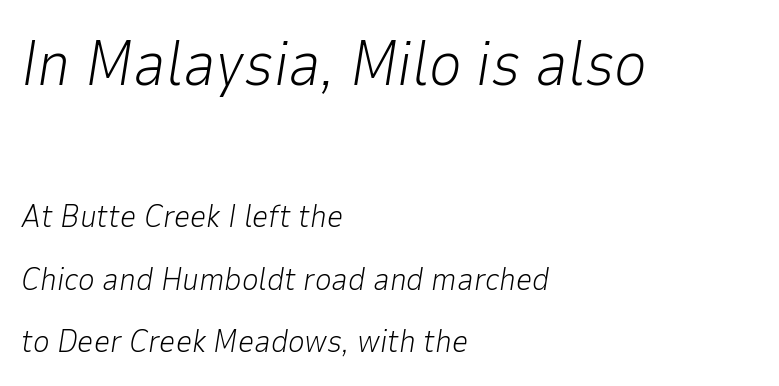
{"italic": "yes", "lean": "right", "slant_degrees": 9, "bold": "no", "weight": "light", "width": "normal", "stroke_contrast": "low", "x_height": "medium", "monospaced": "no", "underline": "no", "align": "left", "line_spacing": "loose", "line_spacing_ratio": 1.95, "letter_spacing": "normal", "letter_spacing_em": 0.0, "larger_block": "first", "size_ratio": 1.97, "glyph_px": 63}
